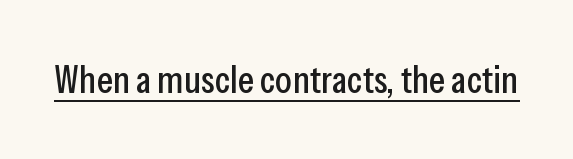
A typographer would call this underscored text. Spacing verdict: proportional, widths tailored to each character. Font category for this specimen: sans-serif. Unlike italic type, these characters show no tilt at all.
